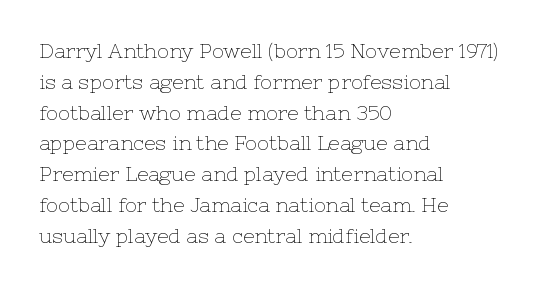
{"italic": "no", "bold": "no", "underline": "no", "align": "left", "line_spacing": "normal", "line_spacing_ratio": 1.54, "letter_spacing": "normal", "letter_spacing_em": 0.0, "glyph_px": 20}
